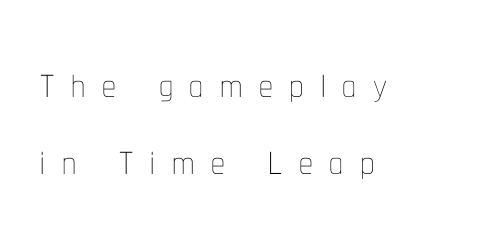
Regarding leading, the lines here are spaced in the standard way. Here the glyphs are tracked loosely, breaking word shapes into spaced letters. Posture: vertical. A quiet, ordinary-to-light weight characterises the typeface. Words float on clear page, feet unadorned.
